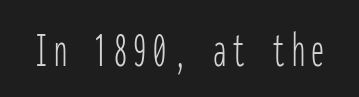
Looks like terminal output: every glyph gets an equal slot. Compared with a typical body face, this is equally light or lighter still. Any mark beneath the type? The region is blank. The type sits square on the baseline with zero lean. Grotesque or geometric, the face here clearly has no serifs.
